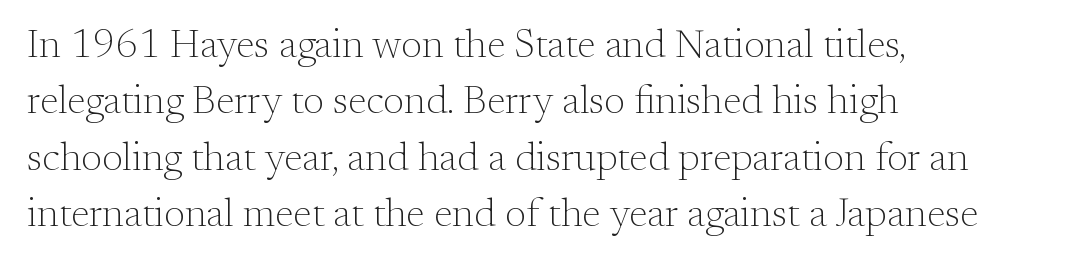
The image shows 40 px light serif type, upright; set left-aligned, normal line spacing (1.41x), normal letter spacing, not underlined; medium stroke contrast and a small x-height.
